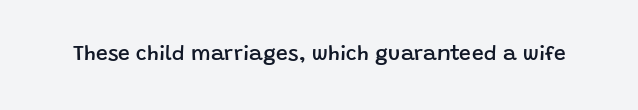
Typesetter's note: demi weight, one step under bold. The specimen omits any rule beneath the text block's lines. Is there any slant? The stems are plumb. Does extra space separate the letters? No, they use regular spacing.
